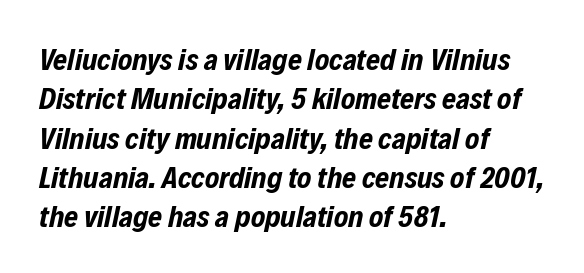
The image shows 30 px bold, condensed type, italic (leaning right); set left-aligned, normal line spacing (1.31x), normal letter spacing, not underlined; low stroke contrast and a medium x-height.
